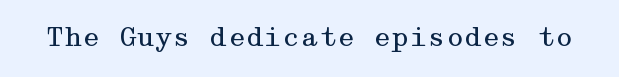
{"italic": "no", "bold": "no", "underline": "no", "letter_spacing": "normal", "letter_spacing_em": 0.0, "glyph_px": 26}
